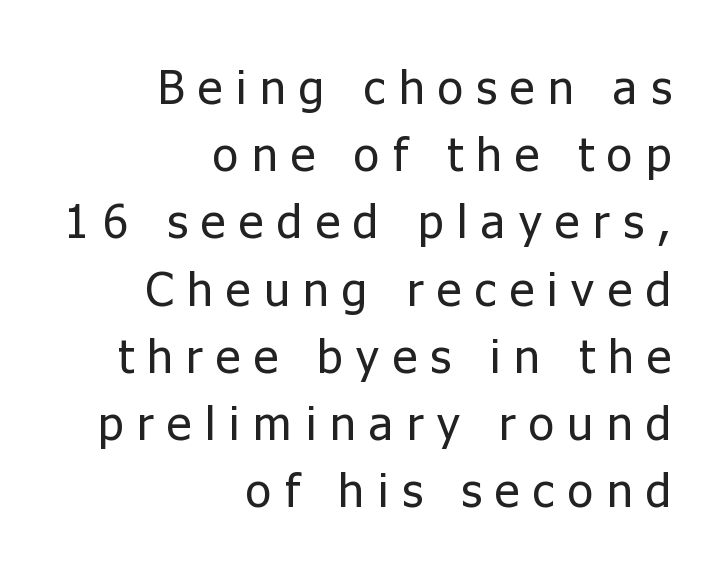
In terms of letterspacing, this is a distinctly airy, spread setting. Think of a printed novel: that variable character pitch is what you see here. The rag falls on the left side of this text block. This is roman type, the default non-slanted kind. I'd call this a sans setting — the letters go barefoot.
